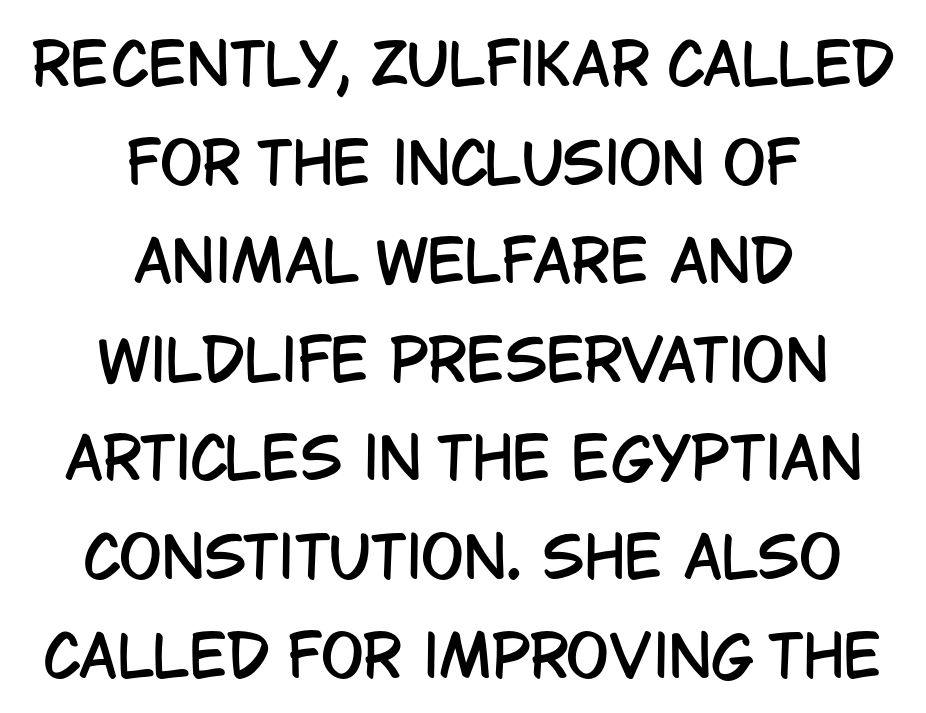
Q: Is the text italic (slanted)? A: No, it is upright.
Q: Is the typeface a serif or a sans-serif typeface? A: Sans-serif.
Q: Is the text underlined? A: No.
Q: How is the paragraph aligned? A: Centered.
Q: Is the spacing between letters normal or unusually wide? A: Normal.
Q: Width (condensed, normal, or wide)? A: Condensed.
Q: Stroke contrast? A: Low.
Q: x-height? A: Large.
Q: Monospaced? A: No.
